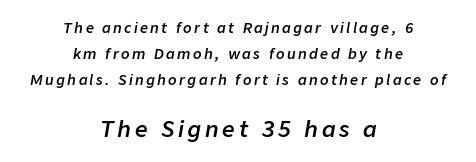
The image shows 22 px text type, italic (leaning right); set centered, line spacing 1.86x, not underlined; the second (bottom) block is 1.57x larger.
